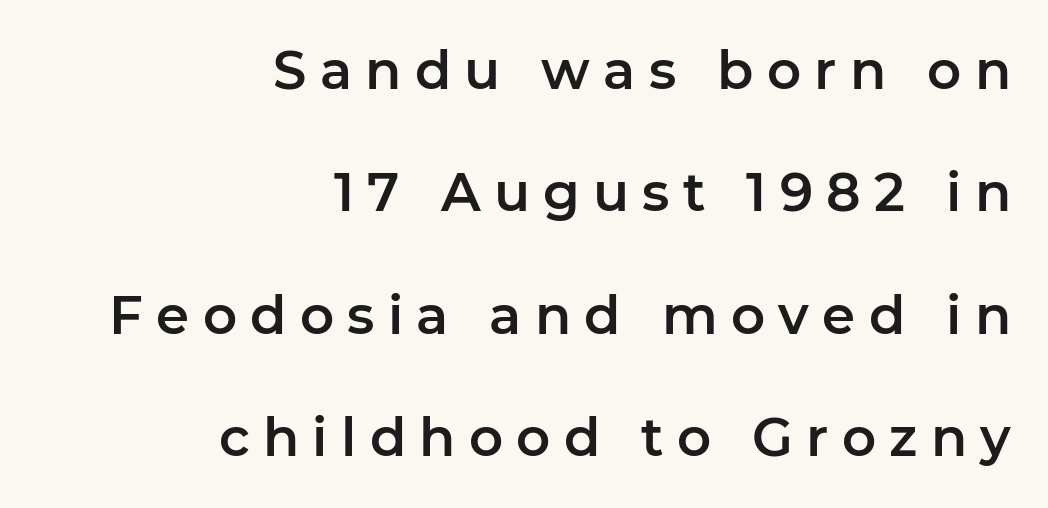
Q: Is the text italic (slanted)? A: No, it is upright.
Q: Is the typeface a serif or a sans-serif typeface? A: Sans-serif.
Q: Is the text underlined? A: No.
Q: How is the paragraph aligned? A: Right-aligned.
Q: Is the spacing between letters normal or unusually wide? A: Unusually wide.
Q: Is the spacing between lines tight, normal or loose? A: Loose.
Q: Width (condensed, normal, or wide)? A: Normal.
Q: Stroke contrast? A: Low.
Q: x-height? A: Medium.
Q: Monospaced? A: No.
